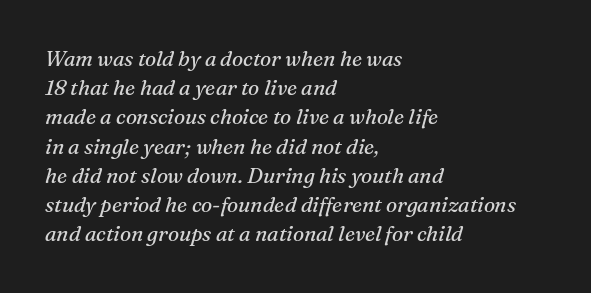
Q: Is the text bold? A: No.
Q: Is the text italic (slanted)? A: Yes, it leans right by about 16 degrees.
Q: Is the text underlined? A: No.
Q: How is the paragraph aligned? A: Left-aligned.
Q: Is the spacing between letters normal or unusually wide? A: Normal.
Q: Is the spacing between lines tight, normal or loose? A: Normal.
